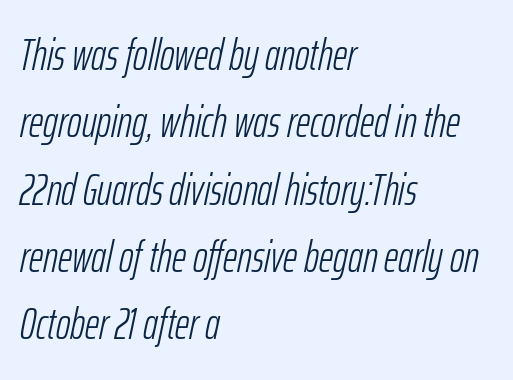
{"italic": "yes", "lean": "right", "slant_degrees": 12, "bold": "no", "weight": "light", "width": "condensed", "stroke_contrast": "low", "x_height": "medium", "monospaced": "no", "underline": "no", "align": "left", "line_spacing": "normal", "line_spacing_ratio": 1.53, "letter_spacing": "normal", "letter_spacing_em": 0.0, "glyph_px": 44}
